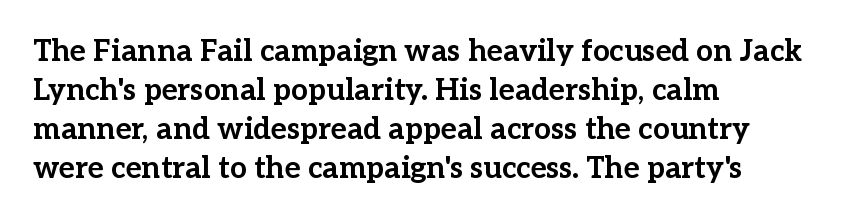
{"serif": "yes", "italic": "no", "bold": "yes", "weight": "bold", "width": "normal", "stroke_contrast": "low", "x_height": "medium", "monospaced": "no", "underline": "no", "align": "left", "line_spacing": "normal", "line_spacing_ratio": 1.3, "letter_spacing": "normal", "letter_spacing_em": 0.0, "glyph_px": 30}
